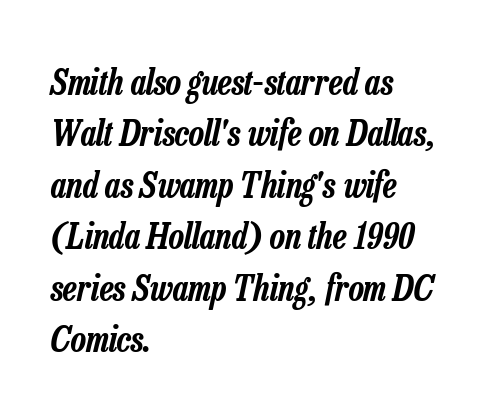
Q: Is the text italic (slanted)? A: Yes, it leans right by about 13 degrees.
Q: Is the text underlined? A: No.
Q: How is the paragraph aligned? A: Left-aligned.
Q: Is the spacing between letters normal or unusually wide? A: Normal.
Q: Is the spacing between lines tight, normal or loose? A: Normal.
Q: Width (condensed, normal, or wide)? A: Condensed.
Q: Stroke contrast? A: Low.
Q: x-height? A: Medium.
Q: Monospaced? A: No.
